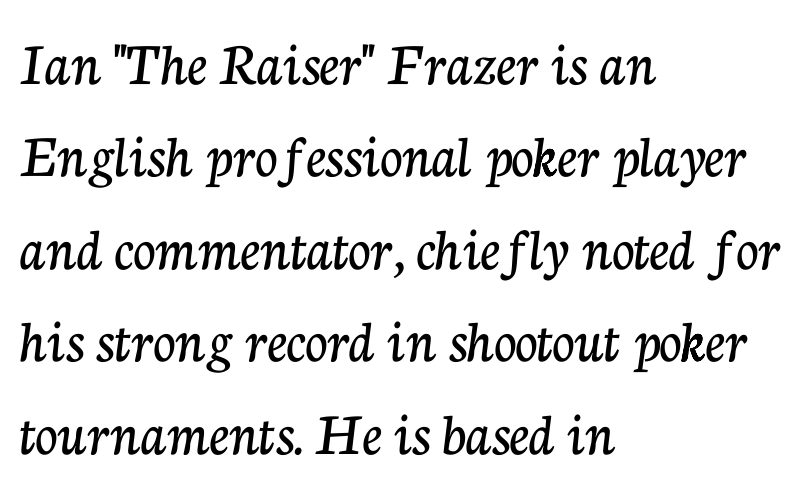
The typesetter chose a ragged-right arrangement here. The rendering uses natural spacing where letterforms have individual widths. The gap between lines stays unmarked. The letterforms sit shoulder to shoulder at normal distance. If you measured baseline to baseline, you'd find a middling distance.
